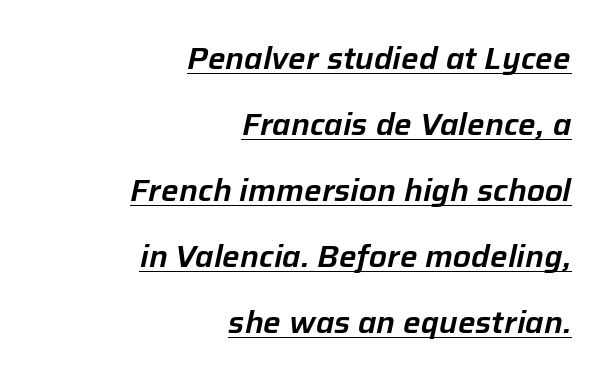
The image shows 31 px text type, italic (leaning right); set right-aligned, loose line spacing (2.13x), normal letter spacing, underlined; low stroke contrast and a medium x-height.
